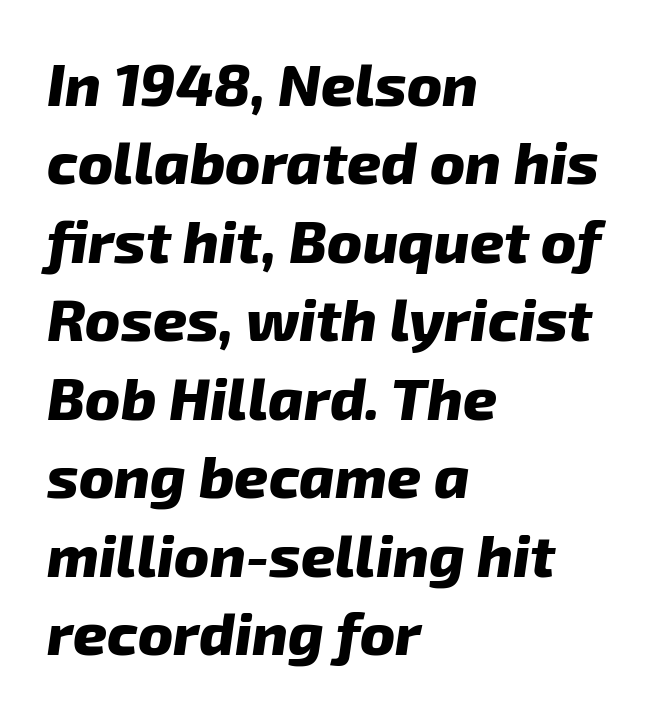
{"italic": "yes", "lean": "right", "slant_degrees": 8, "bold": "yes", "weight": "heavy", "width": "normal", "stroke_contrast": "low", "x_height": "medium", "monospaced": "no", "underline": "no", "align": "left", "line_spacing": "normal", "line_spacing_ratio": 1.33, "letter_spacing": "normal", "letter_spacing_em": 0.0, "glyph_px": 59}
